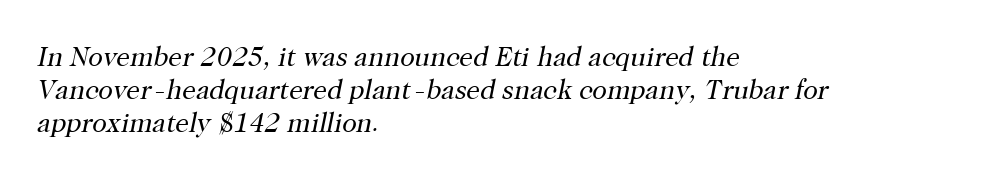
The image shows 27 px text type, italic (leaning right); set left-aligned, line spacing 1.22x, normal letter spacing, not underlined.
